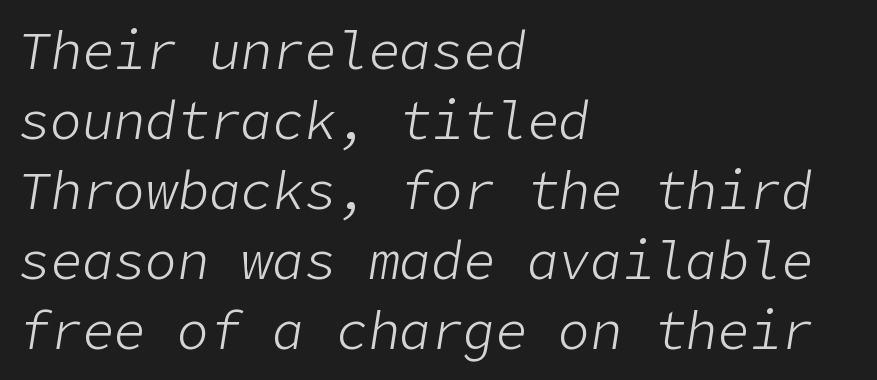
Reading down the block, your eye returns to a fixed left position each line. No extra tracking has been applied to these lines. The specimen reads as italic at a glance. The block of text has a typical density, with ordinary space between rows. Is the stroke heavy? The answer is a plain regular-or-lighter. Beneath every word, the page is bare.
